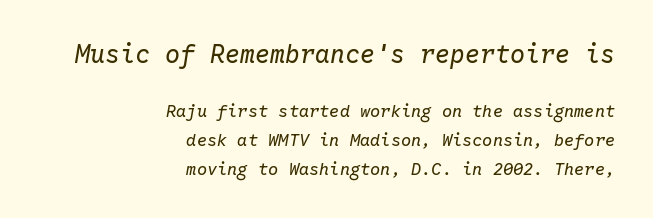
Q: Is the text bold? A: No.
Q: Is the text italic (slanted)? A: Yes, it leans right by about 10 degrees.
Q: Is the text underlined? A: No.
Q: How is the paragraph aligned? A: Right-aligned.
Q: Is the spacing between letters normal or unusually wide? A: Normal.
Q: Is the spacing between lines tight, normal or loose? A: Normal.
Q: Which block of text is set in a larger size, the first (top) or the second (bottom)? A: The first (top) one.
